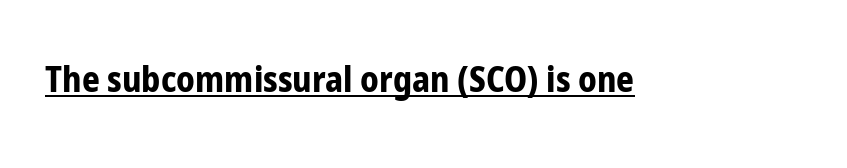
The image shows 35 px bold, condensed sans-serif type, upright; set normal letter spacing, underlined; low stroke contrast and a medium x-height.
